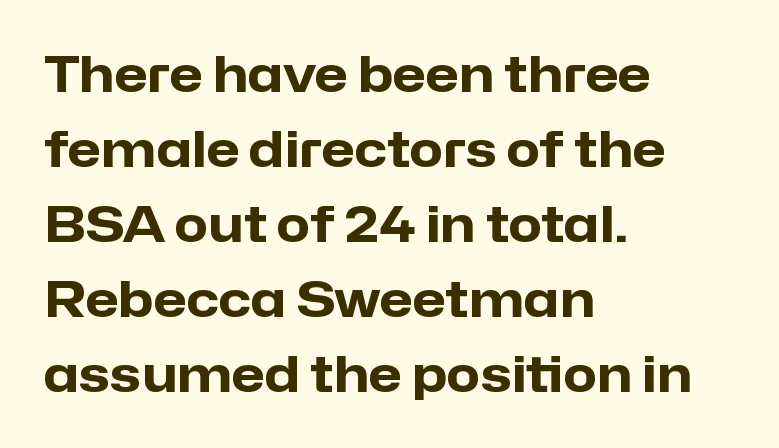
Q: Is the text bold? A: Yes.
Q: Is the text italic (slanted)? A: No, it is upright.
Q: Is the typeface a serif or a sans-serif typeface? A: Sans-serif.
Q: Is the text underlined? A: No.
Q: How is the paragraph aligned? A: Left-aligned.
Q: Is the spacing between letters normal or unusually wide? A: Normal.
Q: Is the spacing between lines tight, normal or loose? A: Normal.
Q: Width (condensed, normal, or wide)? A: Normal.
Q: Stroke contrast? A: Low.
Q: x-height? A: Medium.
Q: Monospaced? A: No.
